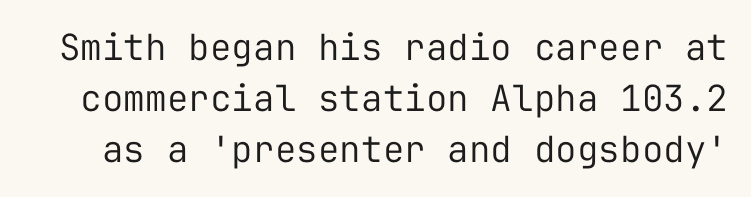
{"serif": "no", "italic": "no", "bold": "no", "weight": "regular", "width": "normal", "stroke_contrast": "low", "x_height": "medium", "monospaced": "yes", "underline": "no", "line_spacing": "normal", "line_spacing_ratio": 1.42, "letter_spacing": "normal", "letter_spacing_em": 0.0, "glyph_px": 36}
